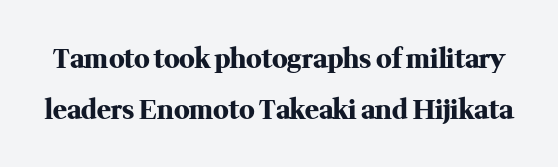
{"italic": "no", "bold": "yes", "underline": "no", "line_spacing": "loose", "line_spacing_ratio": 1.96, "letter_spacing": "normal", "letter_spacing_em": 0.0, "glyph_px": 26}
